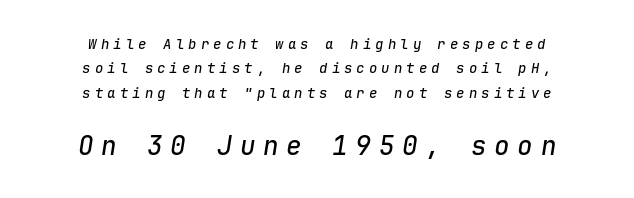
{"italic": "yes", "lean": "right", "slant_degrees": 9, "underline": "no", "align": "center", "line_spacing_ratio": 1.75, "letter_spacing": "wide", "letter_spacing_em": 0.29, "larger_block": "second", "size_ratio": 1.86, "glyph_px": 26}
